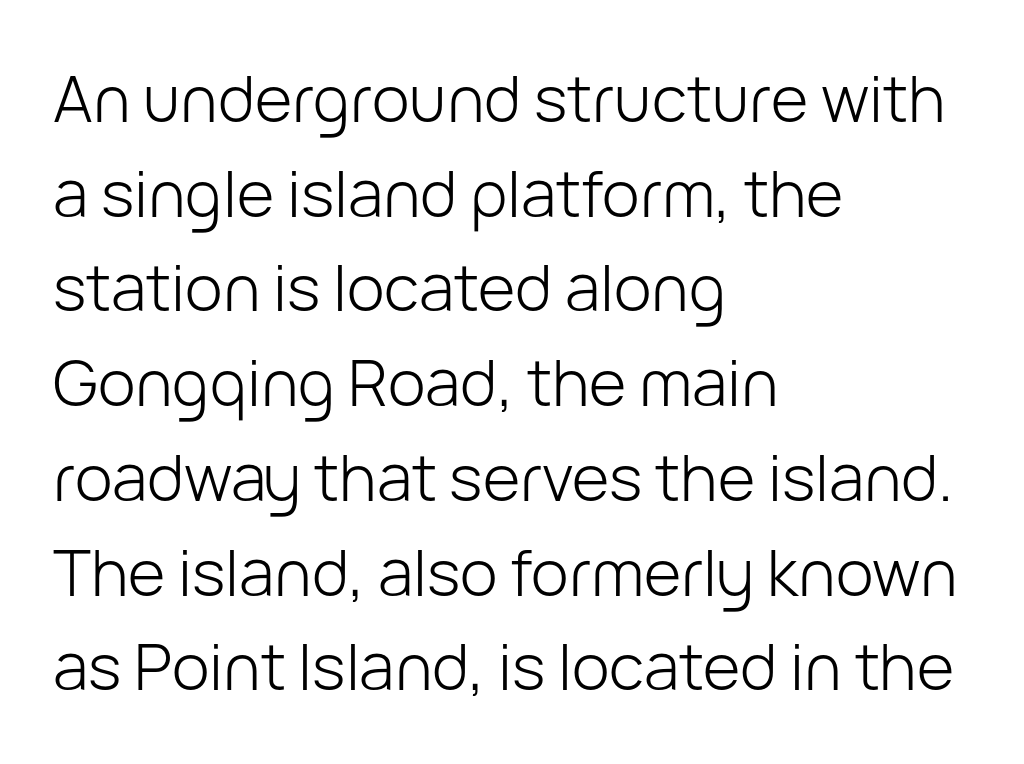
Q: Is the text bold? A: No.
Q: Is the text italic (slanted)? A: No, it is upright.
Q: Is the typeface a serif or a sans-serif typeface? A: Sans-serif.
Q: Is the text underlined? A: No.
Q: How is the paragraph aligned? A: Left-aligned.
Q: Is the spacing between letters normal or unusually wide? A: Normal.
Q: Is the spacing between lines tight, normal or loose? A: Normal.
Q: Width (condensed, normal, or wide)? A: Normal.
Q: Stroke contrast? A: Low.
Q: x-height? A: Medium.
Q: Monospaced? A: No.
